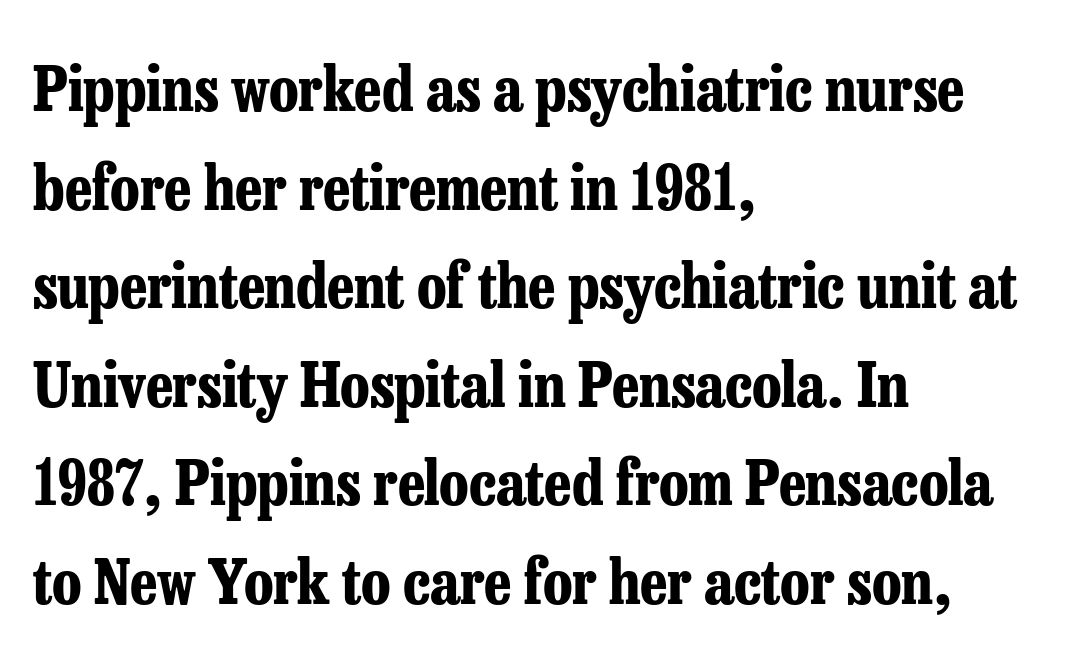
The image shows 62 px bold, condensed serif type, upright; set left-aligned, normal line spacing (1.59x), normal letter spacing, not underlined; low stroke contrast and a medium x-height.
